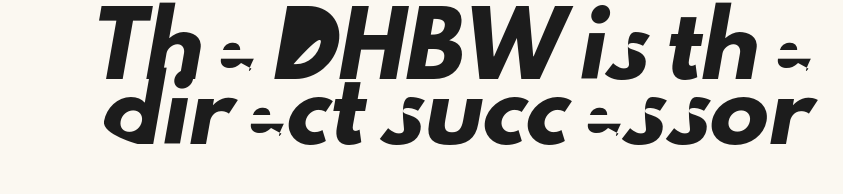
Q: Is the typeface a serif or a sans-serif typeface? A: Sans-serif.
Q: Is the text underlined? A: No.
Q: Is the spacing between letters normal or unusually wide? A: Normal.
Q: Is the spacing between lines tight, normal or loose? A: Tight.
Q: Width (condensed, normal, or wide)? A: Normal.
Q: Stroke contrast? A: Low.
Q: x-height? A: Small.
Q: Monospaced? A: No.
